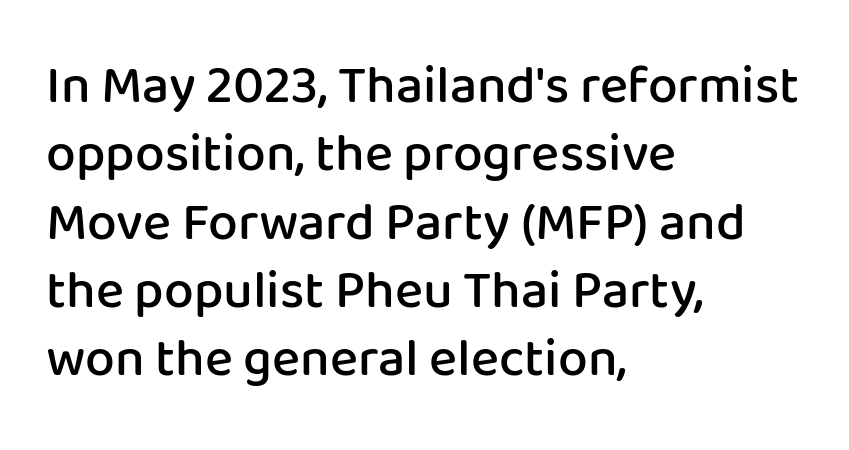
The designer left line spacing at the default. A clean baseline with only descenders dipping below it. Each letter keeps its own natural width here, so spacing adapts to shape. The font is running at a semibold setting, under full bold. Every character sits straight up, as roman type does. A classic flush-left, rag-right setting is used for this passage.
